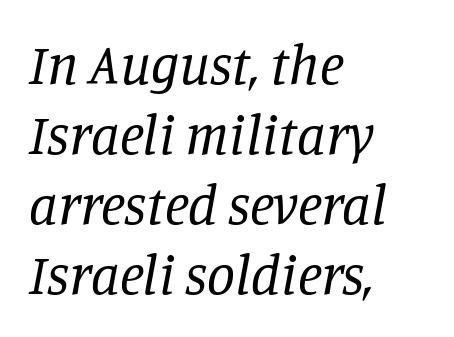
{"serif": "yes", "italic": "yes", "lean": "right", "slant_degrees": 11, "bold": "no", "weight": "regular", "width": "normal", "stroke_contrast": "low", "x_height": "large", "monospaced": "no", "underline": "no", "align": "left", "line_spacing": "normal", "line_spacing_ratio": 1.25, "letter_spacing": "normal", "letter_spacing_em": 0.0, "glyph_px": 56}
